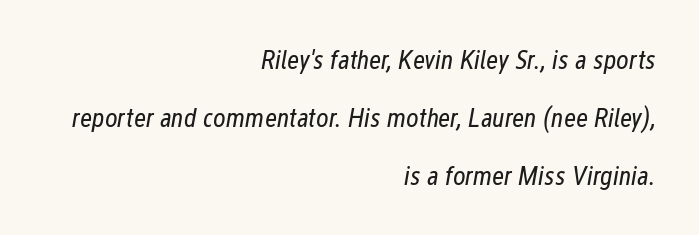
{"italic": "yes", "lean": "right", "slant_degrees": 12, "bold": "no", "underline": "no", "align": "right", "line_spacing": "loose", "line_spacing_ratio": 2.14, "letter_spacing": "normal", "letter_spacing_em": 0.0, "glyph_px": 27}
